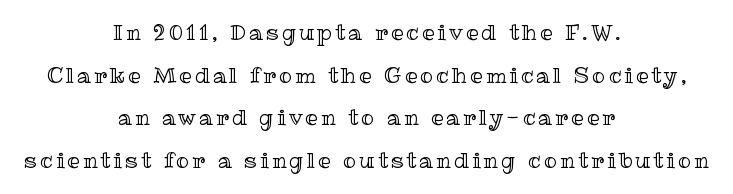
Q: Is the text italic (slanted)? A: No, it is upright.
Q: Is the text underlined? A: No.
Q: How is the paragraph aligned? A: Centered.
Q: Is the spacing between lines tight, normal or loose? A: Loose.
